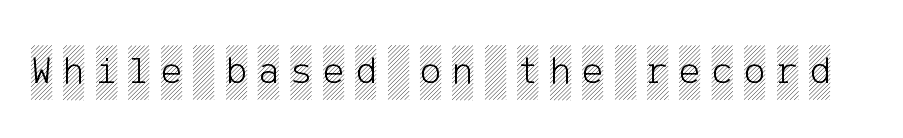
Ordinary non-slanted type is in use. The horizontal fit of the characters is loose and conspicuously gappy. Descenders hang freely into open space.
